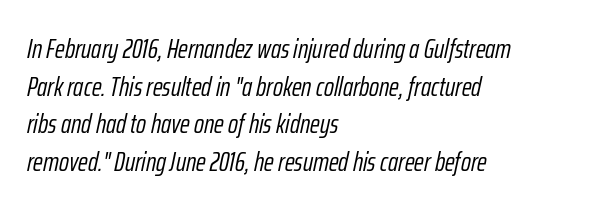
The image shows 27 px text type, italic (leaning right); set left-aligned, normal line spacing (1.39x), normal letter spacing, not underlined.
